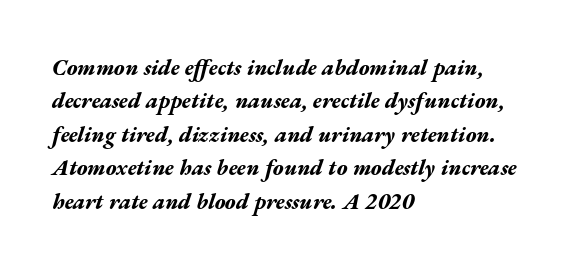
{"italic": "yes", "lean": "right", "slant_degrees": 17, "bold": "yes", "underline": "no", "align": "left", "line_spacing": "normal", "line_spacing_ratio": 1.52, "letter_spacing": "normal", "letter_spacing_em": 0.0, "glyph_px": 22}
